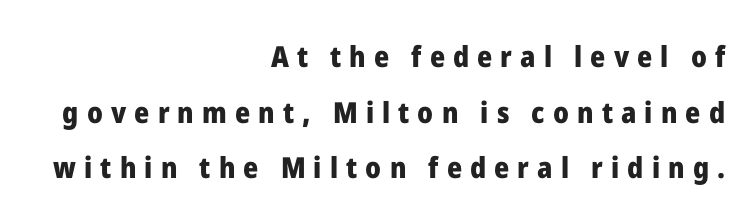
{"serif": "no", "italic": "no", "bold": "yes", "weight": "heavy", "width": "normal", "stroke_contrast": "low", "x_height": "medium", "monospaced": "no", "underline": "no", "align": "right", "line_spacing": "loose", "line_spacing_ratio": 1.92, "letter_spacing": "wide", "letter_spacing_em": 0.28, "glyph_px": 29}
